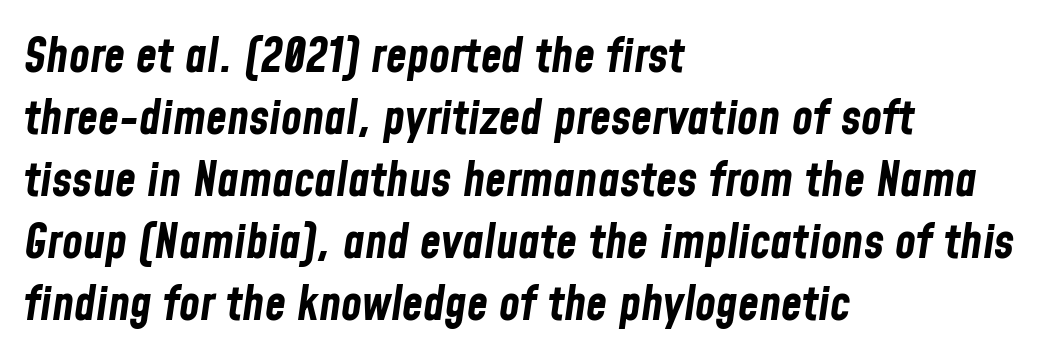
Visually the block forms a straight wall on the left and a jagged coastline on the right. Is this a fixed-width face? No — the glyphs have proportional, varying widths. Letter spacing: default. Every letter is thick-stroked: bold, no question. Designer's note — italics engaged.
